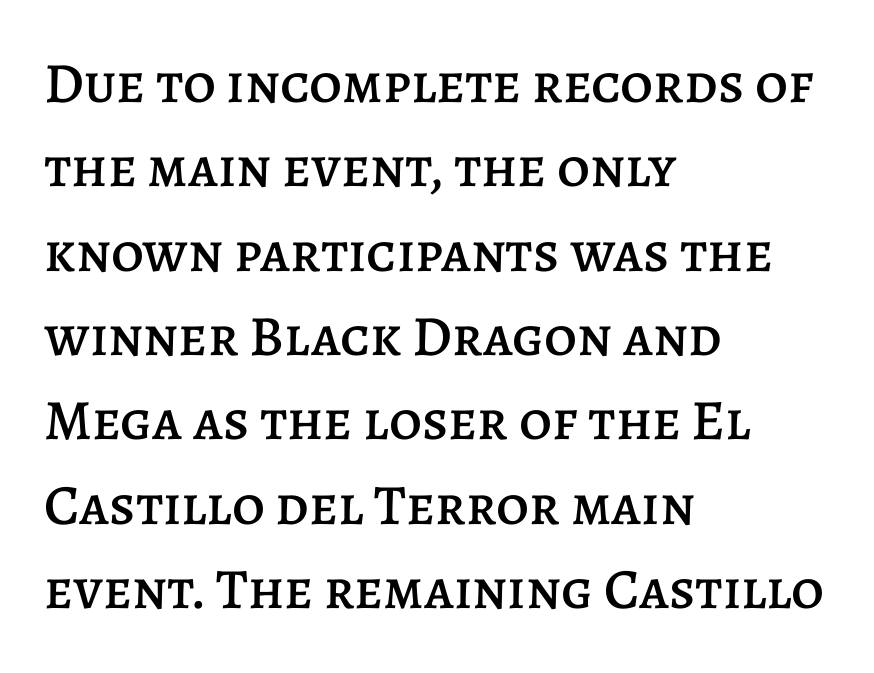
Q: Is the text italic (slanted)? A: No, it is upright.
Q: Is the text underlined? A: No.
Q: How is the paragraph aligned? A: Left-aligned.
Q: Is the spacing between letters normal or unusually wide? A: Normal.
Q: Is the spacing between lines tight, normal or loose? A: Normal.
Q: Width (condensed, normal, or wide)? A: Normal.
Q: Stroke contrast? A: Low.
Q: x-height? A: Large.
Q: Monospaced? A: No.
